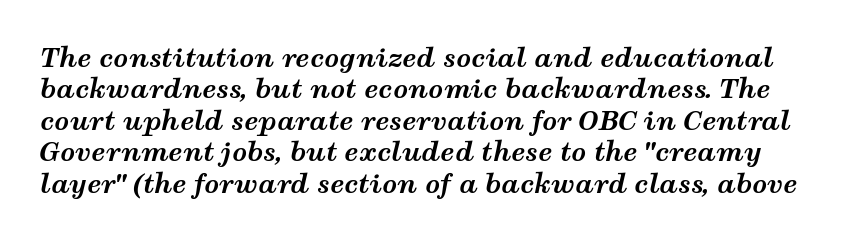
Q: Is the text bold? A: Yes.
Q: Is the text italic (slanted)? A: Yes, it leans right by about 12 degrees.
Q: Is the text underlined? A: No.
Q: Is the spacing between letters normal or unusually wide? A: Normal.
